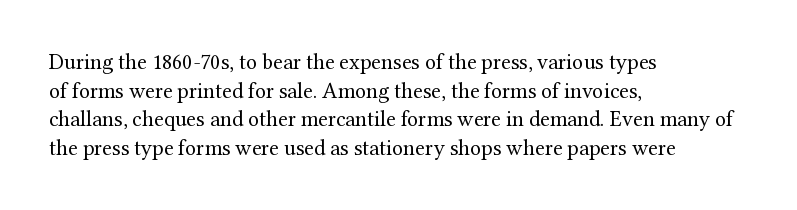
The image shows 22 px text type, upright; set left-aligned, normal line spacing (1.3x), normal letter spacing, not underlined.
